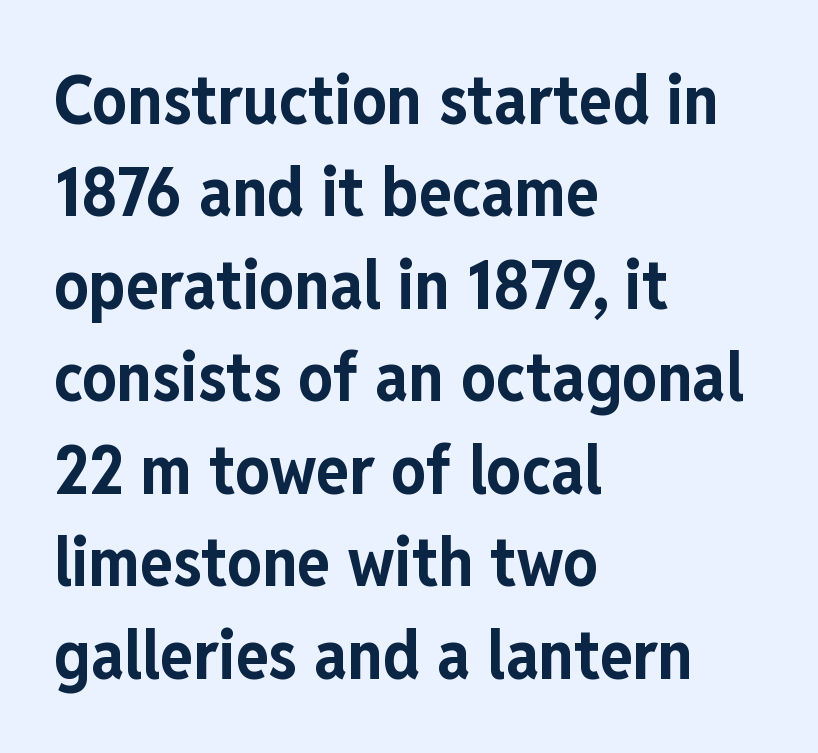
{"serif": "no", "italic": "no", "bold": "yes", "weight": "bold", "width": "condensed", "stroke_contrast": "low", "x_height": "medium", "monospaced": "no", "underline": "no", "align": "left", "line_spacing": "normal", "line_spacing_ratio": 1.34, "letter_spacing": "normal", "letter_spacing_em": 0.0, "glyph_px": 69}
